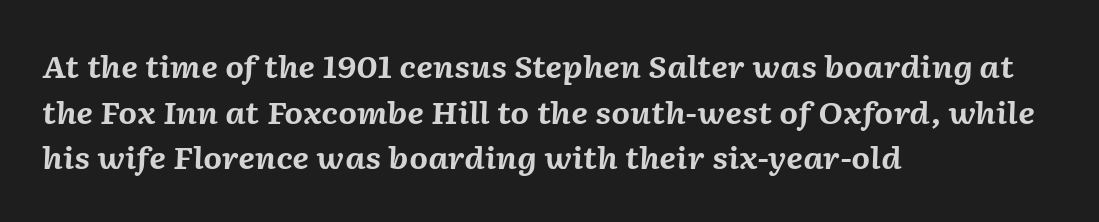
Do the characters align in a grid? No, the font is proportional. Plenty of ink on the page — the face is bold. Type without underlining. These lines are set flush left with a ragged right edge. Is the letter spacing exaggerated? No — it looks like the ordinary default.
